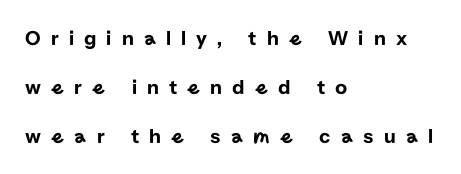
Q: Is the text italic (slanted)? A: No, it is upright.
Q: Is the text underlined? A: No.
Q: How is the paragraph aligned? A: Left-aligned.
Q: Is the spacing between letters normal or unusually wide? A: Unusually wide.
Q: Is the spacing between lines tight, normal or loose? A: Loose.
